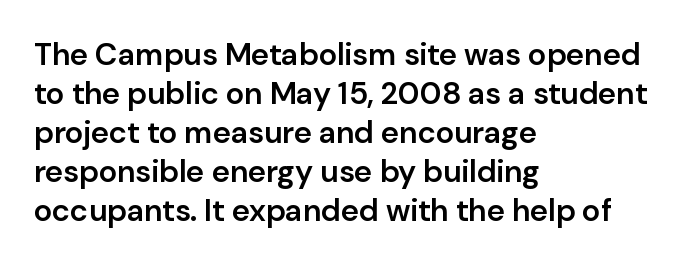
Q: Is the text bold? A: Semi-bold.
Q: Is the text italic (slanted)? A: No, it is upright.
Q: Is the typeface a serif or a sans-serif typeface? A: Sans-serif.
Q: Is the text underlined? A: No.
Q: How is the paragraph aligned? A: Left-aligned.
Q: Is the spacing between letters normal or unusually wide? A: Normal.
Q: Is the spacing between lines tight, normal or loose? A: Normal.
Q: Width (condensed, normal, or wide)? A: Normal.
Q: Stroke contrast? A: Low.
Q: x-height? A: Medium.
Q: Monospaced? A: No.
